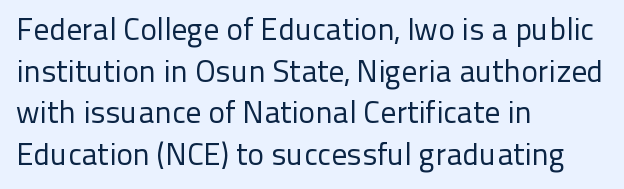
Here the glyphs are tracked normally, forming tight word shapes. Successive baselines arrive at the customary interval. The rendering uses natural spacing where letterforms have individual widths. Reading down the block, your eye returns to a fixed left position each line.
